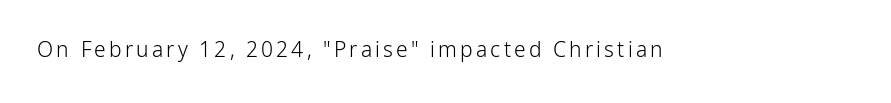
Nope, not italic — everything's standing straight. Weight: regular or lighter. This rendering features lettering with no underline.
